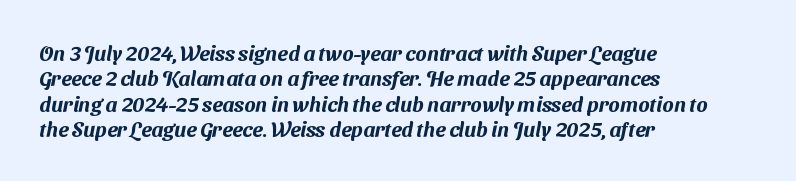
Q: Is the text underlined? A: No.
Q: How is the paragraph aligned? A: Left-aligned.
Q: Is the spacing between letters normal or unusually wide? A: Normal.
